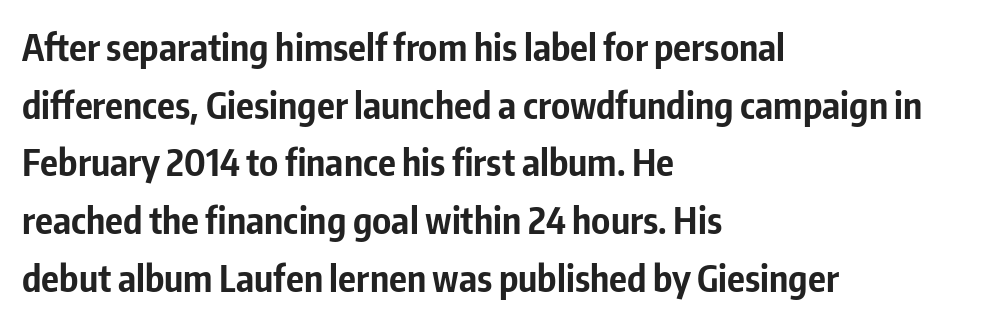
Q: Is the text bold? A: Yes.
Q: Is the text italic (slanted)? A: No, it is upright.
Q: Is the typeface a serif or a sans-serif typeface? A: Sans-serif.
Q: Is the text underlined? A: No.
Q: How is the paragraph aligned? A: Left-aligned.
Q: Is the spacing between letters normal or unusually wide? A: Normal.
Q: Is the spacing between lines tight, normal or loose? A: Normal.
Q: Width (condensed, normal, or wide)? A: Condensed.
Q: Stroke contrast? A: Low.
Q: x-height? A: Medium.
Q: Monospaced? A: No.
